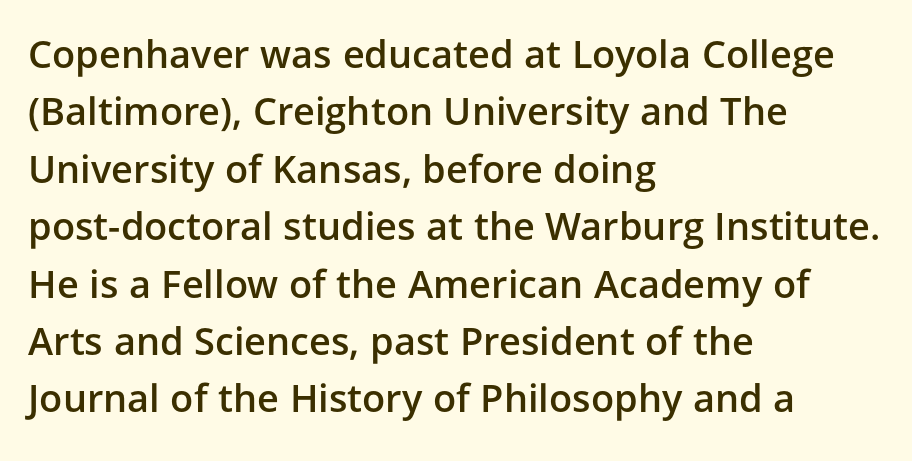
The image shows 38 px semibold sans-serif type, upright; set left-aligned, normal line spacing (1.51x), normal letter spacing, not underlined; low stroke contrast and a medium x-height.
